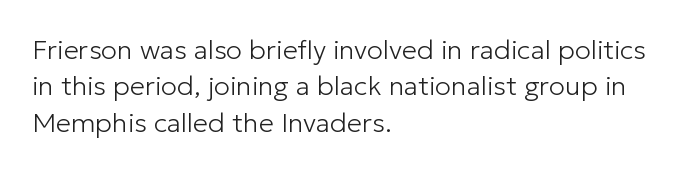
The image shows 27 px text type, upright; set left-aligned, normal line spacing (1.35x), normal letter spacing, not underlined.
